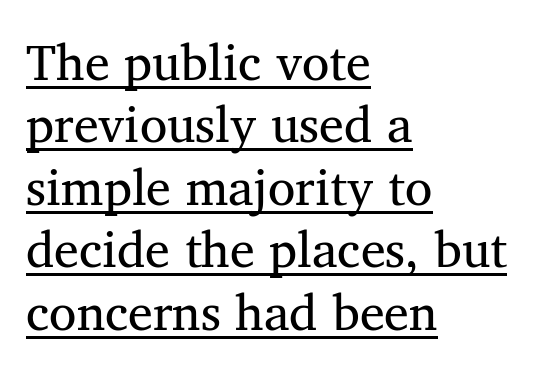
{"serif": "yes", "italic": "no", "bold": "no", "weight": "regular", "width": "normal", "stroke_contrast": "medium", "x_height": "medium", "monospaced": "no", "underline": "yes", "align": "left", "line_spacing": "normal", "line_spacing_ratio": 1.25, "letter_spacing": "normal", "letter_spacing_em": 0.0, "glyph_px": 50}
